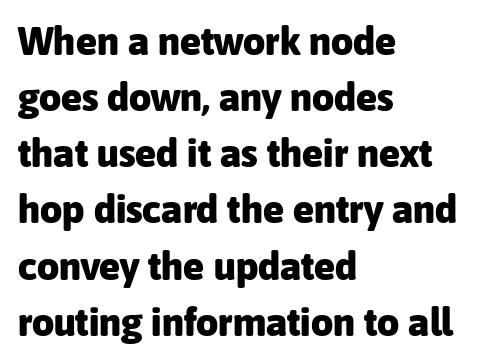
{"serif": "no", "italic": "no", "bold": "yes", "weight": "heavy", "width": "normal", "stroke_contrast": "low", "x_height": "medium", "monospaced": "no", "underline": "no", "align": "left", "line_spacing": "normal", "line_spacing_ratio": 1.44, "letter_spacing": "normal", "letter_spacing_em": 0.0, "glyph_px": 39}
